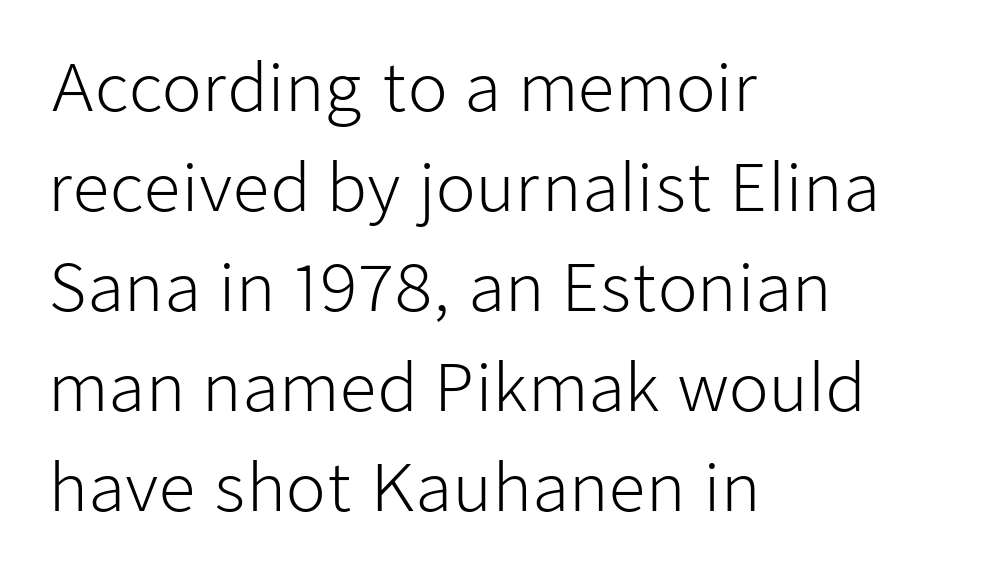
{"serif": "no", "italic": "no", "bold": "no", "weight": "light", "width": "normal", "stroke_contrast": "low", "x_height": "medium", "monospaced": "no", "underline": "no", "align": "left", "line_spacing": "normal", "line_spacing_ratio": 1.54, "letter_spacing": "normal", "letter_spacing_em": 0.0, "glyph_px": 65}
